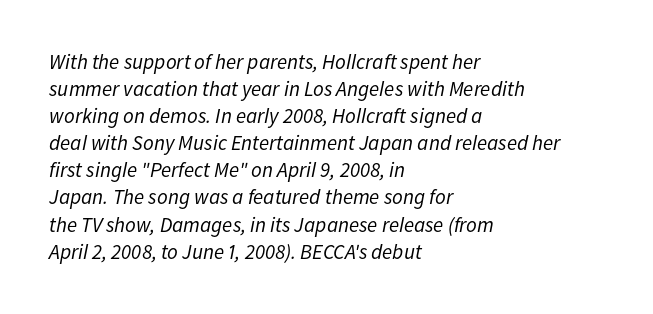
Q: Is the text bold? A: No.
Q: Is the text italic (slanted)? A: Yes, it leans right by about 11 degrees.
Q: Is the text underlined? A: No.
Q: How is the paragraph aligned? A: Left-aligned.
Q: Is the spacing between letters normal or unusually wide? A: Normal.
Q: Is the spacing between lines tight, normal or loose? A: Normal.
